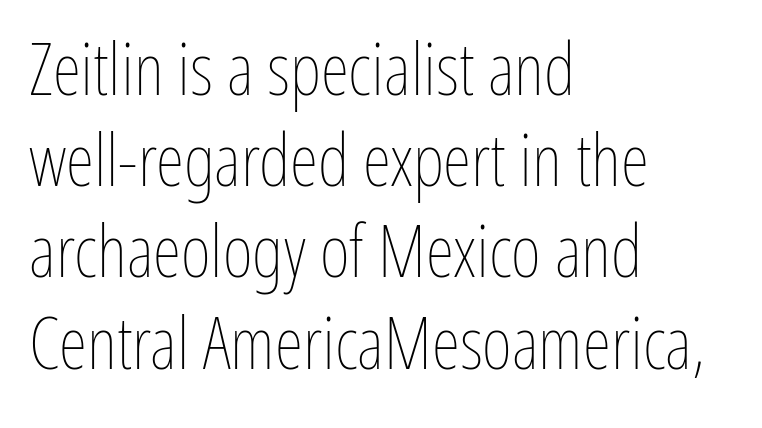
Q: Is the text bold? A: No.
Q: Is the text italic (slanted)? A: No, it is upright.
Q: Is the text underlined? A: No.
Q: How is the paragraph aligned? A: Left-aligned.
Q: Is the spacing between letters normal or unusually wide? A: Normal.
Q: Is the spacing between lines tight, normal or loose? A: Normal.
Q: Width (condensed, normal, or wide)? A: Condensed.
Q: Stroke contrast? A: Low.
Q: x-height? A: Medium.
Q: Monospaced? A: No.
